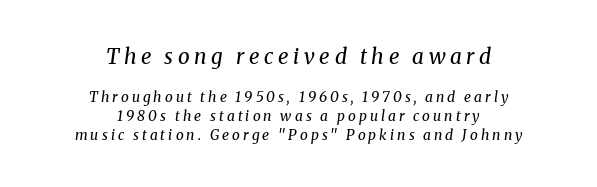
{"italic": "yes", "lean": "right", "slant_degrees": 8, "bold": "no", "underline": "no", "align": "center", "line_spacing": "normal", "line_spacing_ratio": 1.35, "letter_spacing": "wide", "letter_spacing_em": 0.22, "larger_block": "first", "size_ratio": 1.5, "glyph_px": 21}
